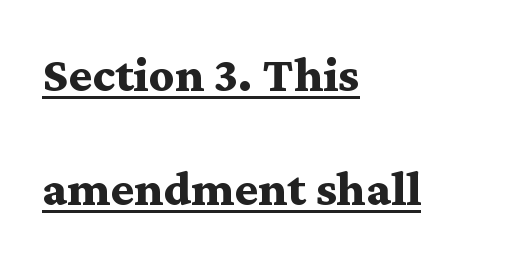
Q: Is the text bold? A: Yes.
Q: Is the text italic (slanted)? A: No, it is upright.
Q: Is the typeface a serif or a sans-serif typeface? A: Serif.
Q: Is the text underlined? A: Yes.
Q: How is the paragraph aligned? A: Left-aligned.
Q: Is the spacing between letters normal or unusually wide? A: Normal.
Q: Is the spacing between lines tight, normal or loose? A: Loose.
Q: Width (condensed, normal, or wide)? A: Wide.
Q: Stroke contrast? A: Medium.
Q: x-height? A: Medium.
Q: Monospaced? A: No.
